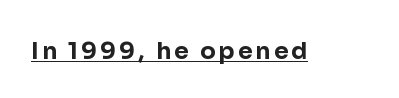
These characters rest on top of a visible drawn line. Caption: bold face, heavy strokes. No italicization has been applied; the sample stays upright.
